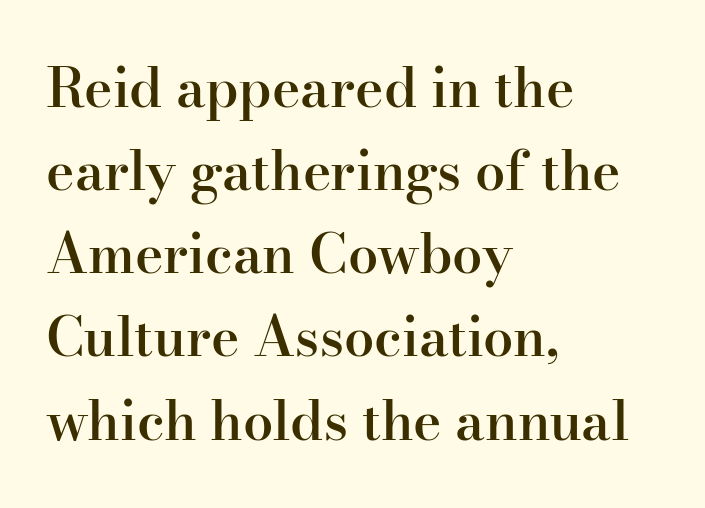
{"serif": "yes", "italic": "no", "bold": "semi", "weight": "semibold", "width": "normal", "stroke_contrast": "high", "x_height": "small", "monospaced": "no", "underline": "no", "align": "left", "line_spacing": "normal", "line_spacing_ratio": 1.54, "letter_spacing": "normal", "letter_spacing_em": 0.0, "glyph_px": 54}
